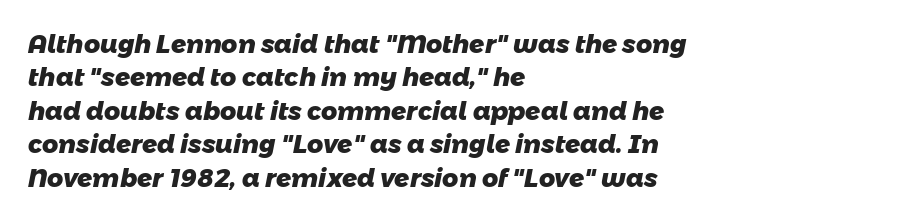
{"bold": "yes", "underline": "no", "align": "left", "line_spacing": "normal", "line_spacing_ratio": 1.34, "letter_spacing": "normal", "letter_spacing_em": 0.0, "glyph_px": 25}
